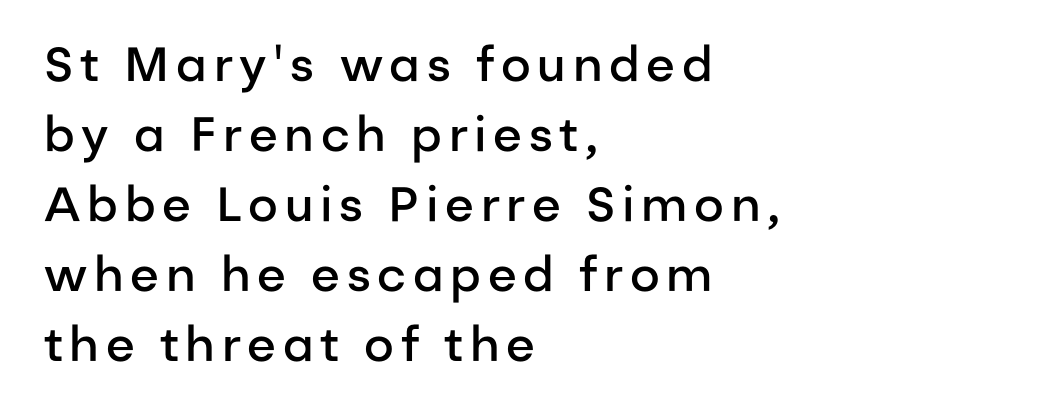
The image shows 48 px semibold sans-serif type, upright; set left-aligned, normal line spacing (1.46x), not underlined; low stroke contrast and a medium x-height.
